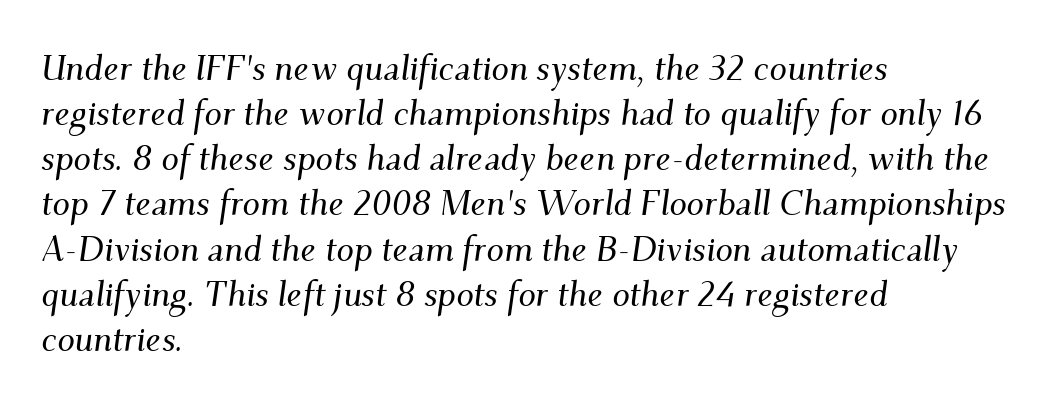
{"serif": "yes", "italic": "yes", "lean": "right", "slant_degrees": 9, "width": "normal", "stroke_contrast": "medium", "x_height": "small", "monospaced": "no", "underline": "no", "align": "left", "line_spacing": "normal", "line_spacing_ratio": 1.29, "letter_spacing": "normal", "letter_spacing_em": 0.0, "glyph_px": 35}
